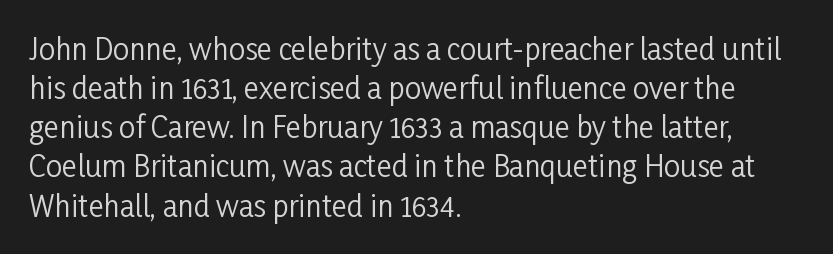
The image shows 29 px regular-weight, condensed sans-serif type, upright; set left-aligned, normal line spacing (1.35x), normal letter spacing, not underlined; low stroke contrast and a medium x-height.
